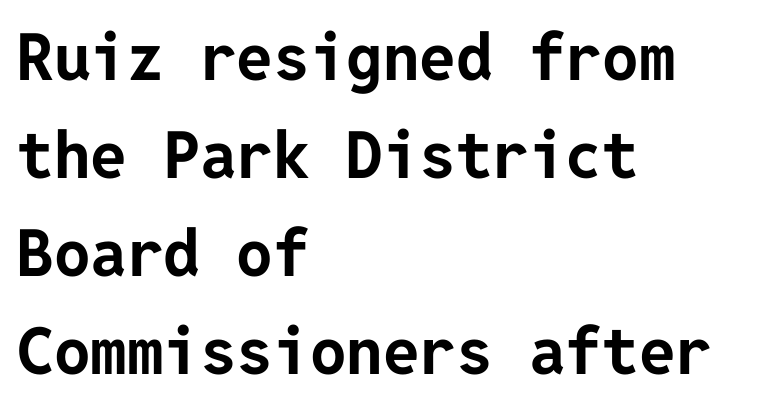
You'd pick this weight for a headline — it's a proper bold. Type without underlining. This block has exactly the height ordinary leading produces. The lettering holds an erect, upright posture throughout. The text block is weighted toward the left margin, trailing off unevenly rightward.
